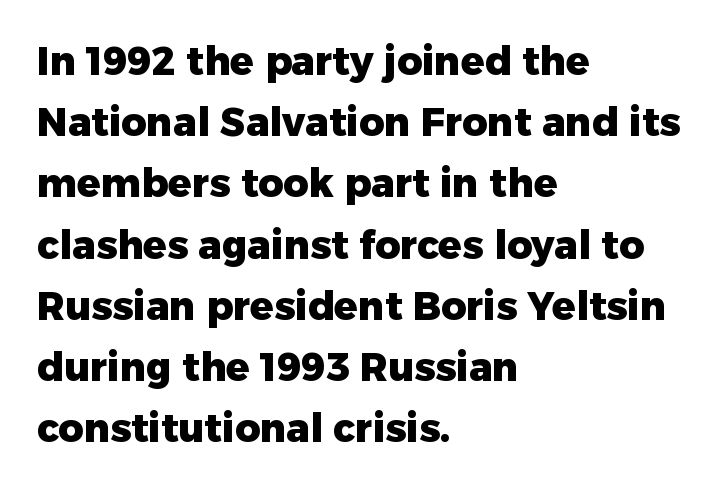
The image shows 39 px heavy sans-serif type, upright; set left-aligned, normal line spacing (1.57x), normal letter spacing, not underlined; low stroke contrast and a medium x-height.
